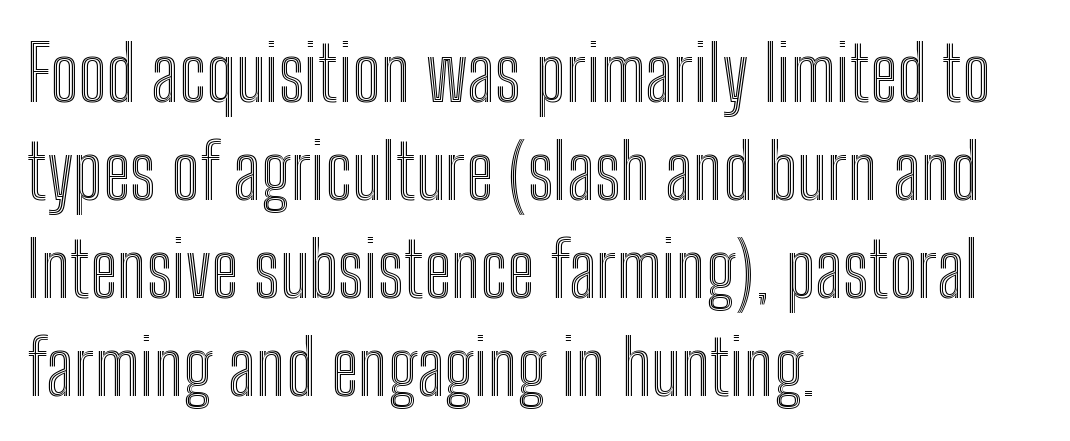
Type without underlining. Proportional: the letters do not fall into vertical columns. Leftover space on each line is placed entirely after the last word. Designer's note — italics off, roman on. In terms of letterspacing, this is plain default setting. This block has exactly the height ordinary leading produces.
